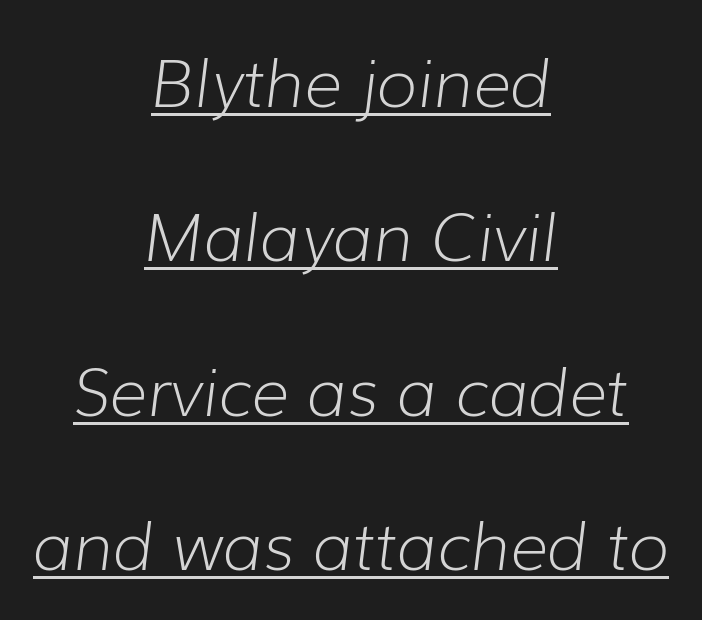
Q: Is the text bold? A: No.
Q: Is the text italic (slanted)? A: Yes, it leans right by about 7 degrees.
Q: Is the text underlined? A: Yes.
Q: How is the paragraph aligned? A: Centered.
Q: Is the spacing between letters normal or unusually wide? A: Normal.
Q: Is the spacing between lines tight, normal or loose? A: Loose.
Q: Width (condensed, normal, or wide)? A: Normal.
Q: Stroke contrast? A: Low.
Q: x-height? A: Medium.
Q: Monospaced? A: No.
